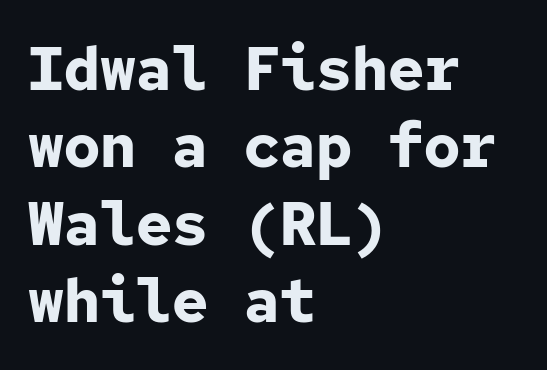
Inter-character spacing is left at the font's built-in metrics. This is the regular roman posture of the typeface. The rows are spaced the way most documents space them. The string is rendered with underlining switched off.
